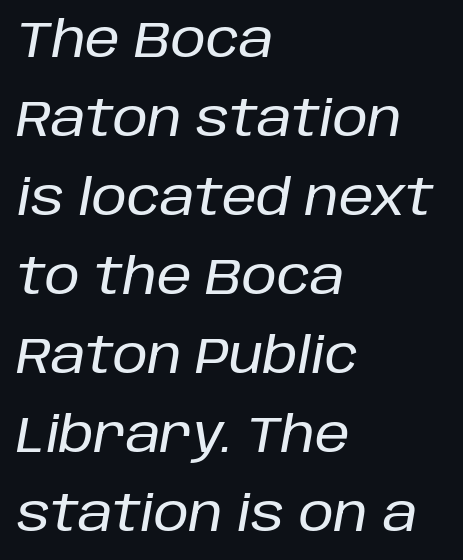
Beneath every word, the page is bare. The letterforms sit shoulder to shoulder at normal distance. Whoever set this chose a conventional vertical rhythm. Italic? Definitely — the glyphs are oblique. Left-aligned paragraph, ragged on the right. Each letter keeps its own natural width here, so spacing adapts to shape.
